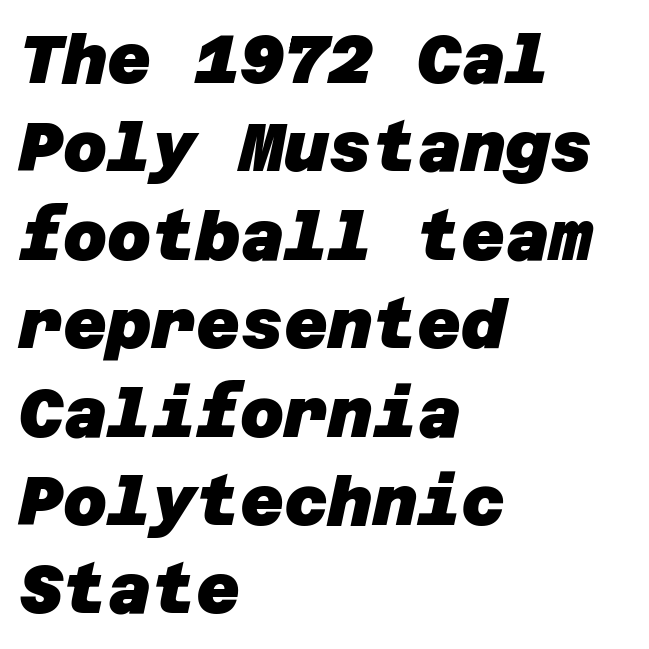
{"serif": "no", "bold": "yes", "weight": "heavy", "width": "normal", "stroke_contrast": "low", "x_height": "large", "underline": "no", "align": "left", "line_spacing": "normal", "line_spacing_ratio": 1.3, "letter_spacing": "normal", "letter_spacing_em": 0.0, "glyph_px": 68}
